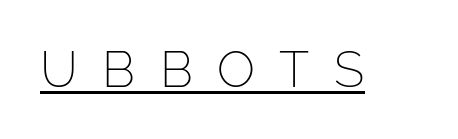
{"serif": "no", "italic": "no", "bold": "no", "weight": "light", "width": "normal", "stroke_contrast": "low", "x_height": "medium", "monospaced": "no", "underline": "yes", "letter_spacing": "wide", "letter_spacing_em": 0.49, "glyph_px": 50}
